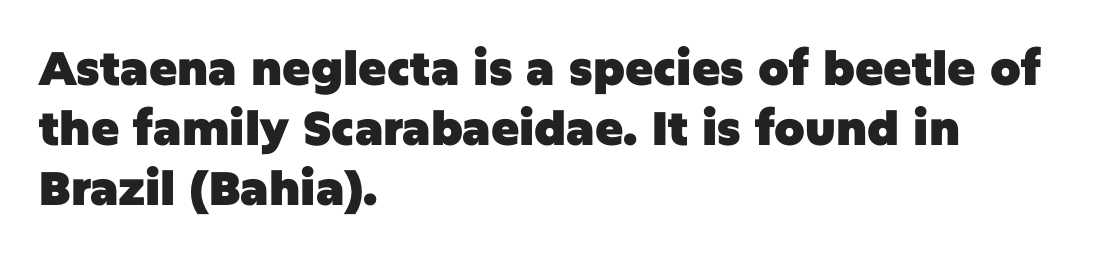
Q: Is the text bold? A: Yes.
Q: Is the text italic (slanted)? A: No, it is upright.
Q: Is the typeface a serif or a sans-serif typeface? A: Sans-serif.
Q: Is the text underlined? A: No.
Q: How is the paragraph aligned? A: Left-aligned.
Q: Is the spacing between letters normal or unusually wide? A: Normal.
Q: Is the spacing between lines tight, normal or loose? A: Normal.
Q: Width (condensed, normal, or wide)? A: Normal.
Q: Stroke contrast? A: Low.
Q: x-height? A: Large.
Q: Monospaced? A: No.
